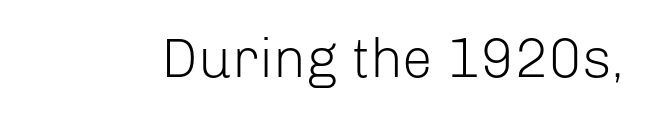
Think of a printed novel: that variable character pitch is what you see here. The typesetting does not lean heavy: it is not bold. A sans-serif font was chosen for this passage. Rendered with straight, roman letterforms. Caption: standard tracking, unaltered.
